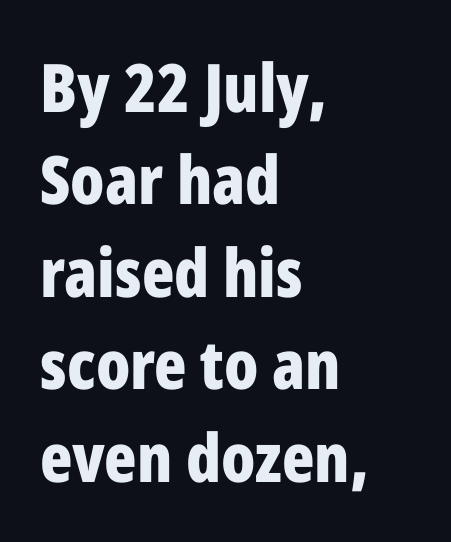
This rendering features lettering with no underline. The typesetting leans heavy: a genuine bold. This sample uses an upright cut, with every glyph sitting square on the baseline. All the whitespace from short lines collects on the right. Regarding leading, the lines here are spaced in the standard way.
